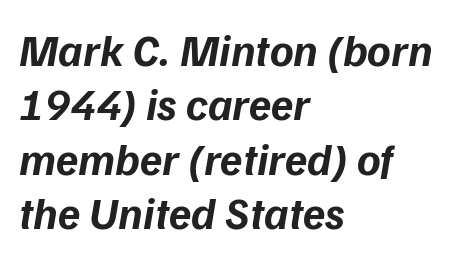
Q: Is the text bold? A: Yes.
Q: Is the text italic (slanted)? A: Yes, it leans right by about 9 degrees.
Q: Is the text underlined? A: No.
Q: How is the paragraph aligned? A: Left-aligned.
Q: Is the spacing between letters normal or unusually wide? A: Normal.
Q: Width (condensed, normal, or wide)? A: Normal.
Q: Stroke contrast? A: Low.
Q: x-height? A: Medium.
Q: Monospaced? A: No.
